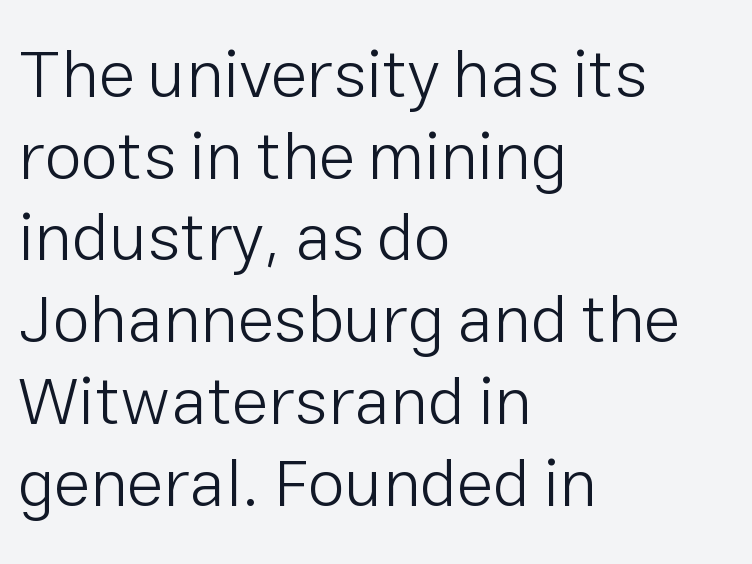
{"serif": "no", "italic": "no", "bold": "no", "weight": "light", "width": "normal", "stroke_contrast": "low", "x_height": "medium", "monospaced": "no", "underline": "no", "align": "left", "line_spacing_ratio": 1.22, "letter_spacing": "normal", "letter_spacing_em": 0.0, "glyph_px": 67}
